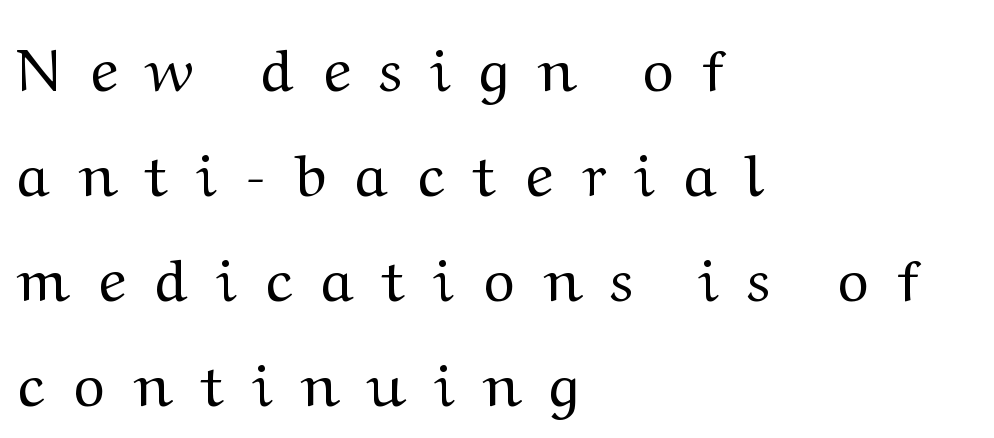
Q: Is the text bold? A: No.
Q: Is the text italic (slanted)? A: No, it is upright.
Q: Is the typeface a serif or a sans-serif typeface? A: Serif.
Q: Is the text underlined? A: No.
Q: How is the paragraph aligned? A: Left-aligned.
Q: Is the spacing between letters normal or unusually wide? A: Unusually wide.
Q: Width (condensed, normal, or wide)? A: Wide.
Q: Stroke contrast? A: Medium.
Q: x-height? A: Medium.
Q: Monospaced? A: No.
